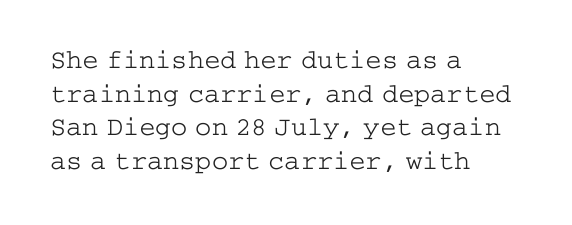
{"italic": "no", "bold": "no", "underline": "no", "align": "left", "line_spacing": "normal", "line_spacing_ratio": 1.25, "letter_spacing": "normal", "letter_spacing_em": 0.0, "glyph_px": 27}
